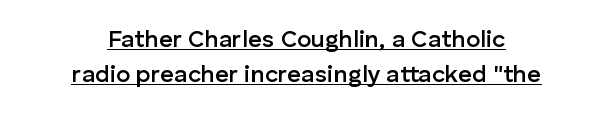
Q: Is the text bold? A: Semi-bold.
Q: Is the text italic (slanted)? A: No, it is upright.
Q: Is the text underlined? A: Yes.
Q: How is the paragraph aligned? A: Centered.
Q: Is the spacing between letters normal or unusually wide? A: Normal.
Q: Is the spacing between lines tight, normal or loose? A: Normal.
